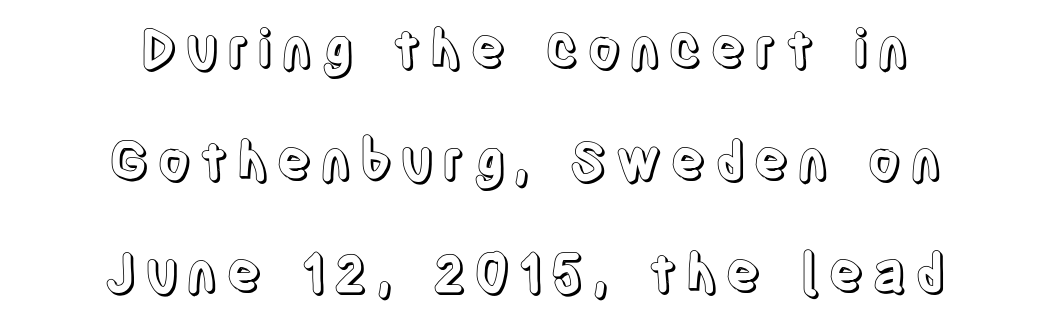
Short and long lines alike share a common midpoint. Each letter keeps its own natural width here, so spacing adapts to shape. The rendering uses a large line-height, opening up the rows. Every character sits straight up, as roman type does. The baseline area is clear.
